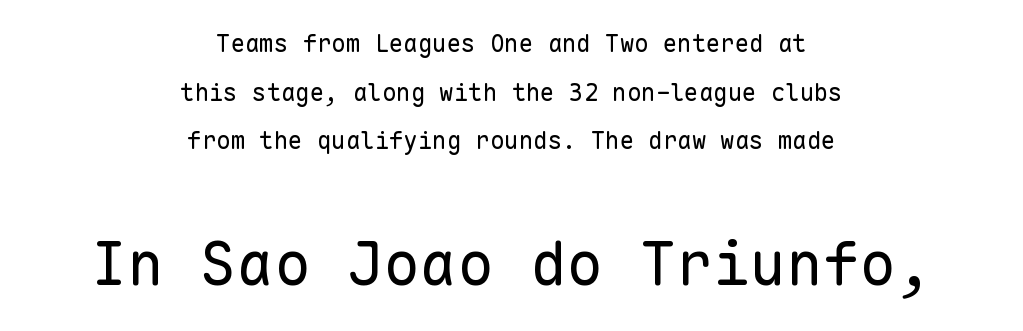
{"serif": "no", "italic": "no", "bold": "no", "weight": "regular", "width": "normal", "stroke_contrast": "low", "x_height": "medium", "monospaced": "yes", "underline": "no", "align": "center", "line_spacing": "loose", "line_spacing_ratio": 2.03, "letter_spacing": "normal", "letter_spacing_em": 0.0, "larger_block": "second", "size_ratio": 2.54, "glyph_px": 61}
